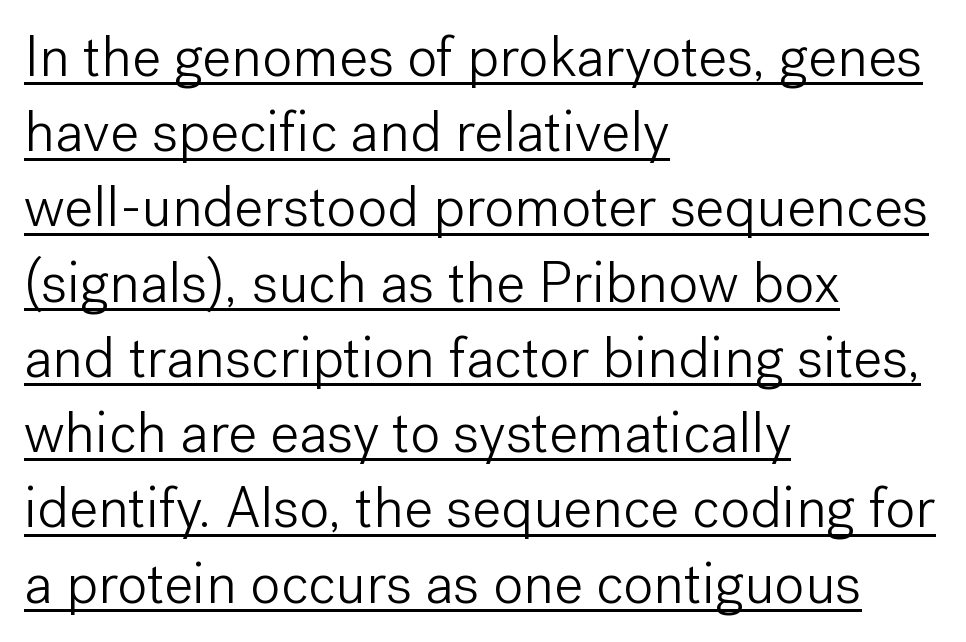
The image shows 57 px light sans-serif type, upright; set left-aligned, normal line spacing (1.32x), normal letter spacing, underlined; low stroke contrast and a medium x-height.
